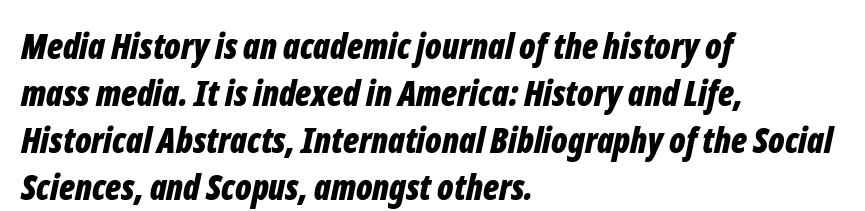
{"italic": "yes", "lean": "right", "slant_degrees": 12, "bold": "yes", "weight": "bold", "width": "condensed", "stroke_contrast": "low", "x_height": "medium", "monospaced": "no", "underline": "no", "align": "left", "line_spacing": "normal", "line_spacing_ratio": 1.34, "letter_spacing": "normal", "letter_spacing_em": 0.0, "glyph_px": 35}
